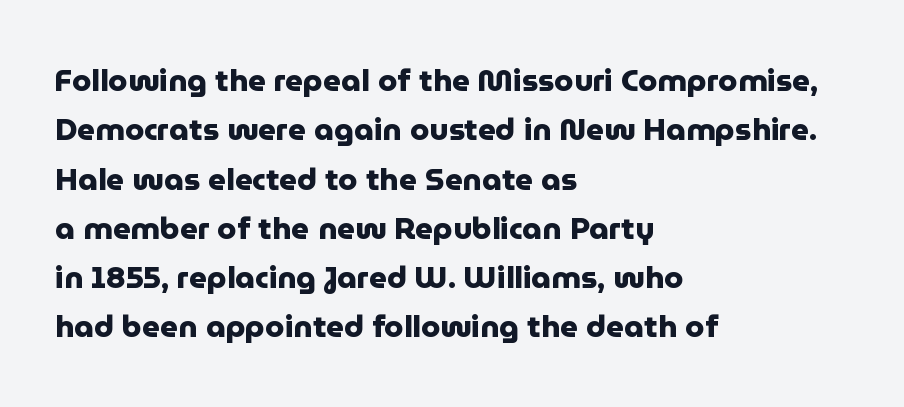
Q: Is the text bold? A: Yes.
Q: Is the text italic (slanted)? A: No, it is upright.
Q: Is the typeface a serif or a sans-serif typeface? A: Sans-serif.
Q: Is the text underlined? A: No.
Q: How is the paragraph aligned? A: Left-aligned.
Q: Is the spacing between letters normal or unusually wide? A: Normal.
Q: Is the spacing between lines tight, normal or loose? A: Normal.
Q: Width (condensed, normal, or wide)? A: Normal.
Q: Stroke contrast? A: Low.
Q: x-height? A: Medium.
Q: Monospaced? A: No.
